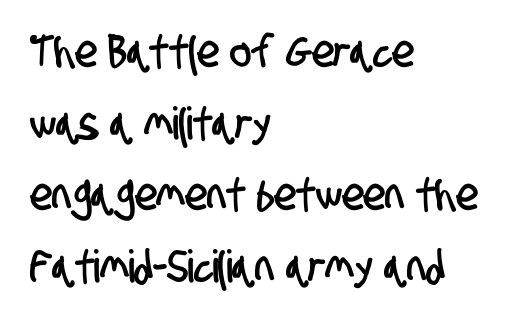
{"serif": "no", "width": "condensed", "stroke_contrast": "low", "x_height": "large", "monospaced": "no", "underline": "no", "align": "left", "line_spacing": "normal", "line_spacing_ratio": 1.59, "letter_spacing": "normal", "letter_spacing_em": 0.0, "glyph_px": 45}
